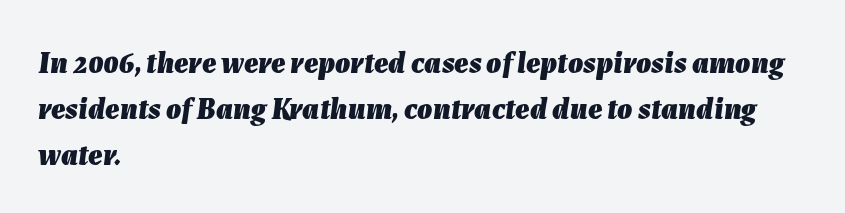
The face used here is rendered with its standard letterfit. How heavy is the stroke? Heavy — this is a bold. Glance below the letters and you will spot only blank space. Horizontal bands of white between lines are of average thickness.
